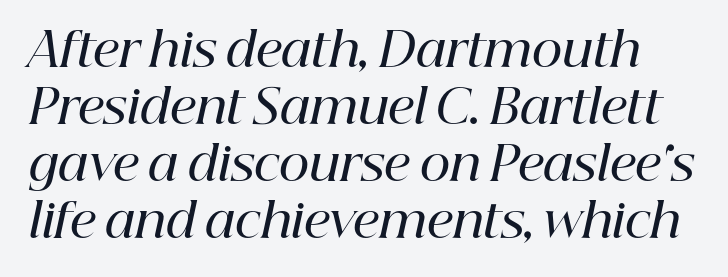
The image shows 47 px semibold serif type, italic (leaning right); set line spacing 1.21x, normal letter spacing, not underlined; high stroke contrast and a medium x-height.
